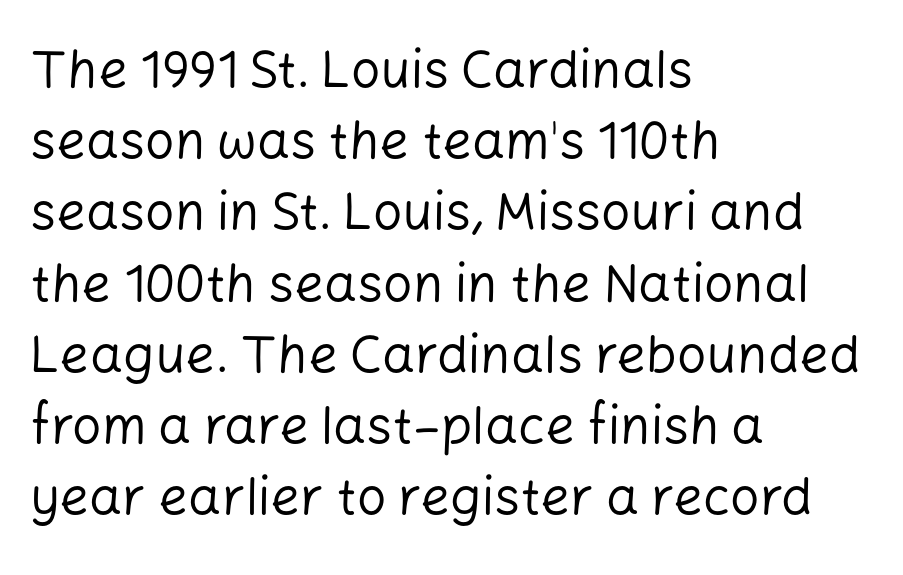
Q: Is the text bold? A: No.
Q: Is the text italic (slanted)? A: No, it is upright.
Q: Is the typeface a serif or a sans-serif typeface? A: Sans-serif.
Q: Is the text underlined? A: No.
Q: How is the paragraph aligned? A: Left-aligned.
Q: Is the spacing between letters normal or unusually wide? A: Normal.
Q: Is the spacing between lines tight, normal or loose? A: Normal.
Q: Width (condensed, normal, or wide)? A: Normal.
Q: Stroke contrast? A: Low.
Q: x-height? A: Medium.
Q: Monospaced? A: No.
